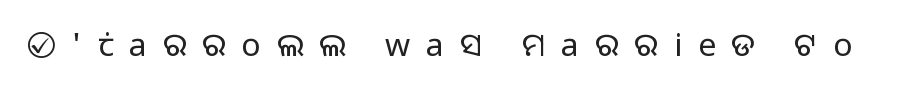
{"serif": "no", "italic": "no", "bold": "no", "weight": "light", "width": "normal", "stroke_contrast": "low", "x_height": "medium", "monospaced": "no", "underline": "no", "letter_spacing": "wide", "letter_spacing_em": 0.49, "glyph_px": 32}
